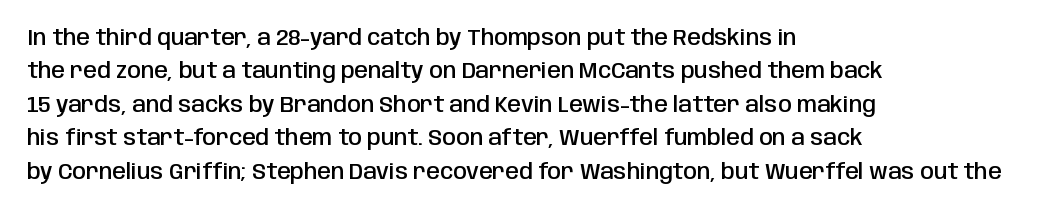
{"italic": "no", "bold": "semi", "underline": "no", "align": "left", "line_spacing": "normal", "line_spacing_ratio": 1.52, "letter_spacing": "normal", "letter_spacing_em": 0.0, "glyph_px": 22}
